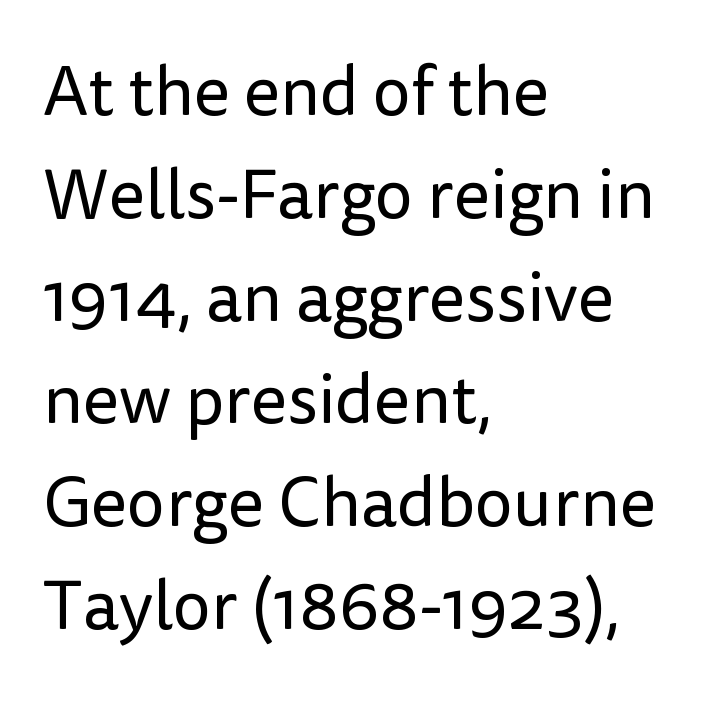
The lettering holds an erect, upright posture throughout. Observe the absence of serifs on each vertical stroke in this sample. Glyph-to-glyph distance matches everyday printed text. The font sits on the lighter half of the weight spectrum, regular included.
